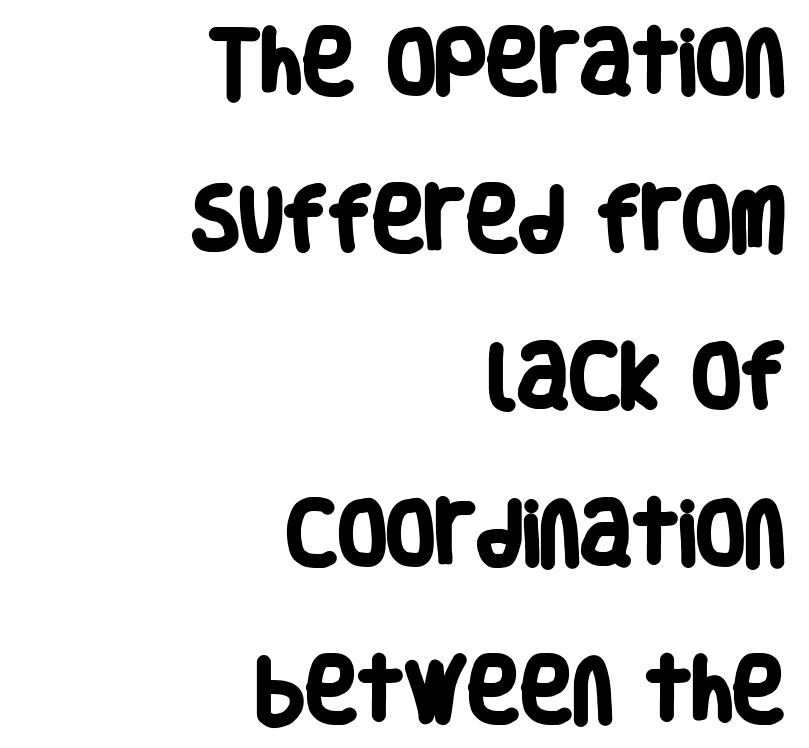
Q: Is the text bold? A: Yes.
Q: Is the typeface a serif or a sans-serif typeface? A: Sans-serif.
Q: Is the text underlined? A: No.
Q: How is the paragraph aligned? A: Right-aligned.
Q: Is the spacing between letters normal or unusually wide? A: Normal.
Q: Is the spacing between lines tight, normal or loose? A: Loose.
Q: Width (condensed, normal, or wide)? A: Condensed.
Q: Stroke contrast? A: Low.
Q: x-height? A: Large.
Q: Monospaced? A: No.
